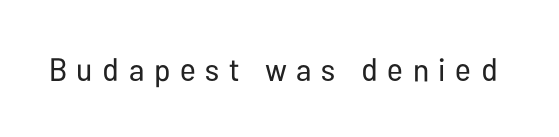
{"serif": "no", "italic": "no", "bold": "no", "weight": "regular", "width": "condensed", "stroke_contrast": "low", "x_height": "medium", "monospaced": "no", "underline": "no", "letter_spacing": "wide", "letter_spacing_em": 0.3, "glyph_px": 32}
